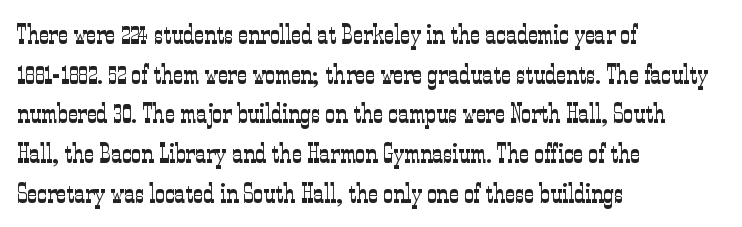
The image shows 27 px text type, upright; set left-aligned, normal line spacing (1.47x), normal letter spacing, not underlined.
